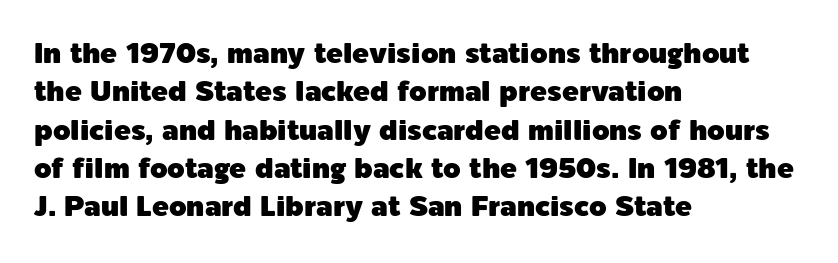
Q: Is the text italic (slanted)? A: No, it is upright.
Q: Is the typeface a serif or a sans-serif typeface? A: Sans-serif.
Q: Is the text underlined? A: No.
Q: How is the paragraph aligned? A: Left-aligned.
Q: Is the spacing between letters normal or unusually wide? A: Normal.
Q: Is the spacing between lines tight, normal or loose? A: Normal.
Q: Width (condensed, normal, or wide)? A: Normal.
Q: x-height? A: Medium.
Q: Monospaced? A: No.
